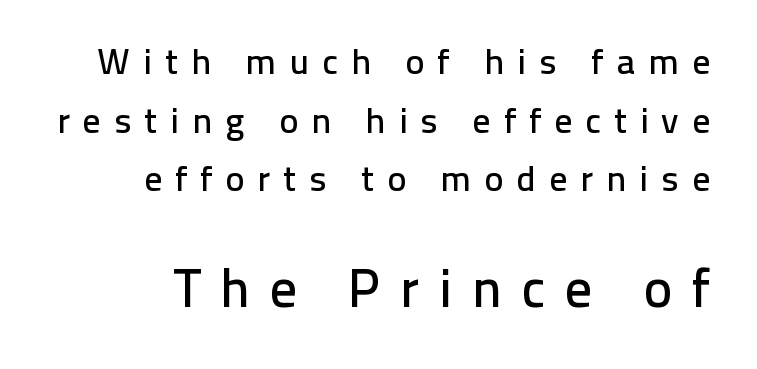
The image shows 54 px sans-serif type, upright; set normal line spacing (1.63x), unusually wide letter spacing (+0.36 em), not underlined; the second (bottom) block is 1.5x larger; low stroke contrast and a medium x-height.
